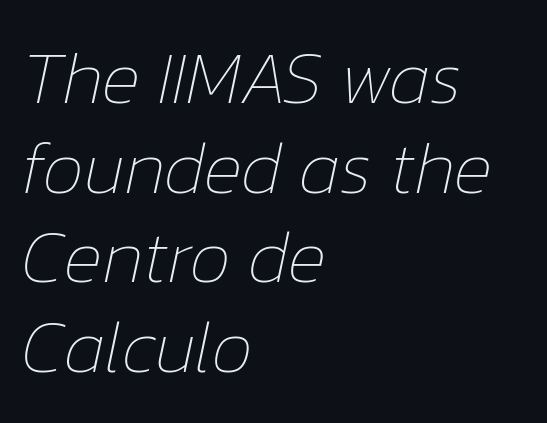
The passage shown leans; its letterforms are oblique. Spacing between characters is what you'd get straight out of the box. Think of a printed novel: that variable character pitch is what you see here. These lines stack with their left ends in a neat column.
